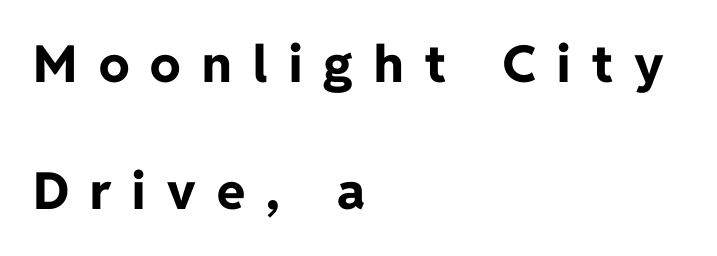
These lines stack with their left ends in a neat column. Unlike a traditional serif, this face leaves its strokes unadorned. Spacing verdict: proportional, widths tailored to each character. A bare baseline throughout the passage. The font's upright variant was chosen for this text.
